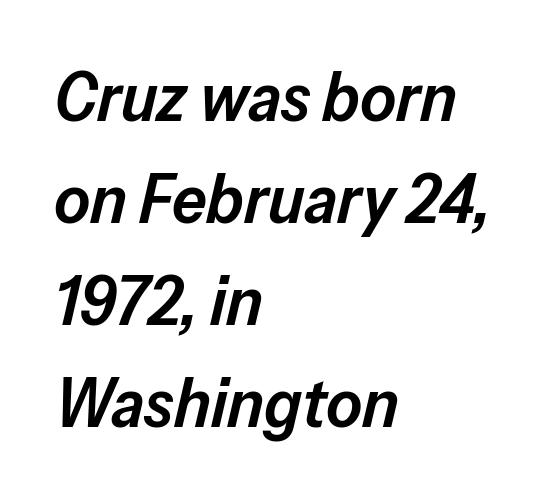
A typesetter would call this leading conventional body-copy spacing. Each letter keeps its own natural width here, so spacing adapts to shape. Typographic density is moderately raised because the face is semibold. Nothing unusual about the tracking: characters are spaced as the font intends. A bare baseline throughout the passage. There's an unmistakable incline to the writing here.
